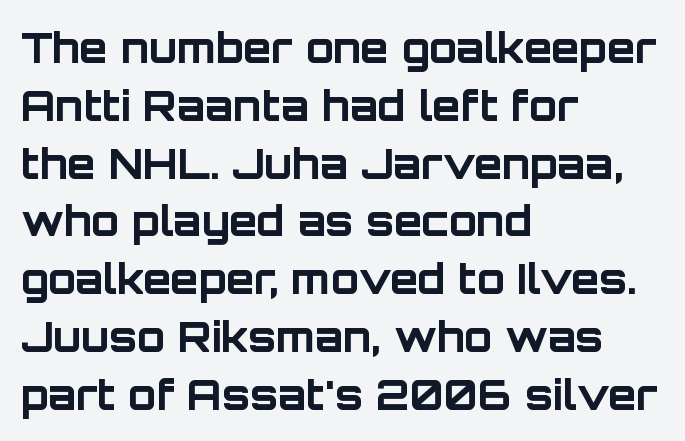
The image shows 41 px bold sans-serif type, upright; set left-aligned, normal line spacing (1.41x), normal letter spacing, not underlined; low stroke contrast and a large x-height.
